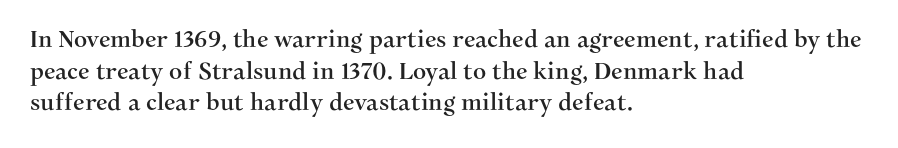
{"italic": "no", "underline": "no", "align": "left", "line_spacing": "normal", "line_spacing_ratio": 1.38, "letter_spacing": "normal", "letter_spacing_em": 0.0, "glyph_px": 23}
